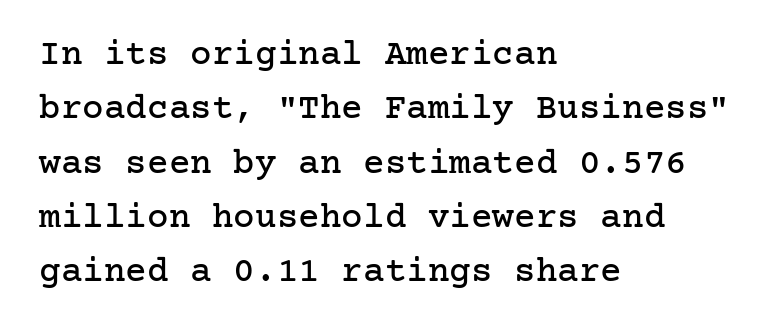
Students, note that the glyphs here touch the page at normal intervals. Successive baselines arrive at the customary interval. A student would call this left alignment; a typographer would say flush left, rag right. Old-style or modern, the face here clearly has serifs. Nope, not italic — everything's standing straight.
